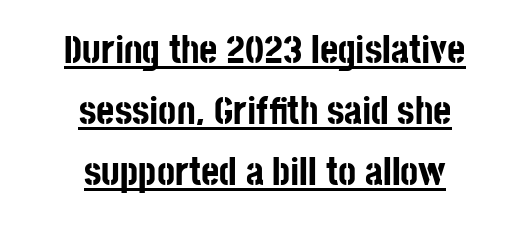
Q: Is the text bold? A: Yes.
Q: Is the text italic (slanted)? A: No, it is upright.
Q: Is the typeface a serif or a sans-serif typeface? A: Sans-serif.
Q: Is the text underlined? A: Yes.
Q: How is the paragraph aligned? A: Centered.
Q: Is the spacing between letters normal or unusually wide? A: Normal.
Q: Is the spacing between lines tight, normal or loose? A: Normal.
Q: Width (condensed, normal, or wide)? A: Condensed.
Q: Stroke contrast? A: Low.
Q: x-height? A: Large.
Q: Monospaced? A: No.
